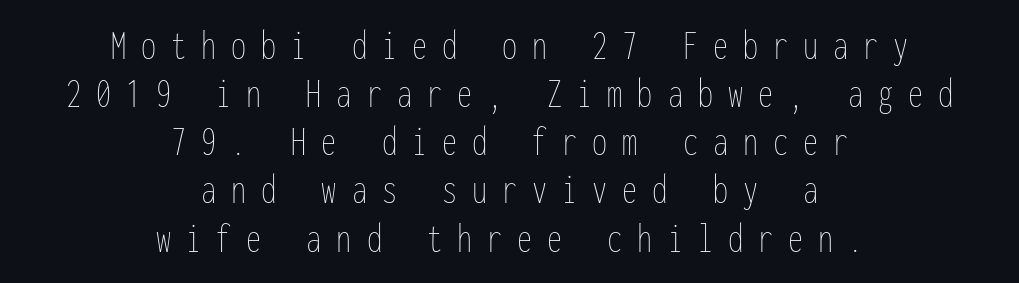
{"italic": "no", "bold": "no", "weight": "thin", "width": "condensed", "stroke_contrast": "low", "x_height": "medium", "monospaced": "yes", "underline": "no", "align": "center", "line_spacing": "tight", "line_spacing_ratio": 1.12, "letter_spacing": "wide", "letter_spacing_em": 0.35, "glyph_px": 43}
